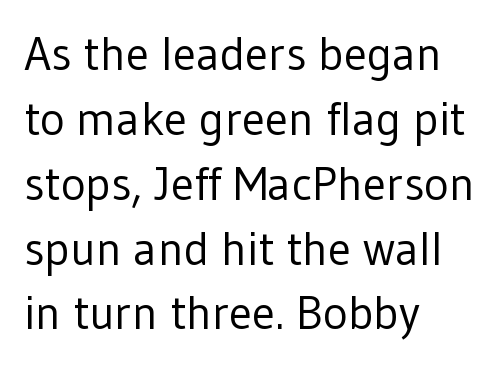
Letterform terminals end flat and unadorned throughout the passage. You could call the tracking neutral — neither tight nor loose. Words float on clear page, feet unadorned. The lines in this sample share a left origin and differ only in where they stop. Unbolded letterforms with no extra heft.
